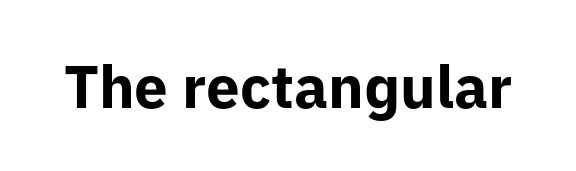
Q: Is the text bold? A: Yes.
Q: Is the text italic (slanted)? A: No, it is upright.
Q: Is the typeface a serif or a sans-serif typeface? A: Sans-serif.
Q: Is the text underlined? A: No.
Q: Is the spacing between letters normal or unusually wide? A: Normal.
Q: Width (condensed, normal, or wide)? A: Normal.
Q: Stroke contrast? A: Low.
Q: x-height? A: Medium.
Q: Monospaced? A: No.
